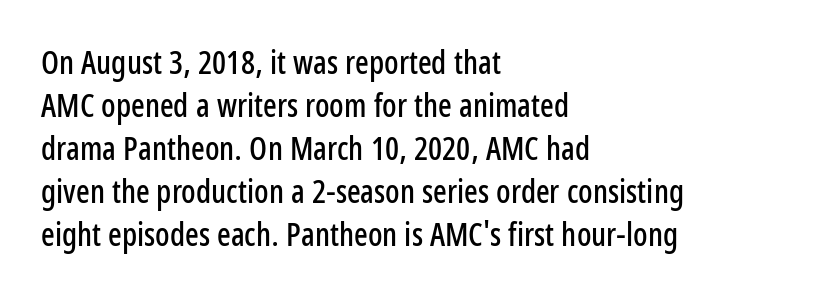
You can tell from the bare stems that sans-serif type was used. The lettering stays uniformly vertical, giving the passage a roman look. The rendering uses a moderate line-height, typical for paragraphs. Caption: multi-line text, flush left, ragged right. A typesetter would call this zero additional tracking. Spacing verdict: proportional, widths tailored to each character.
